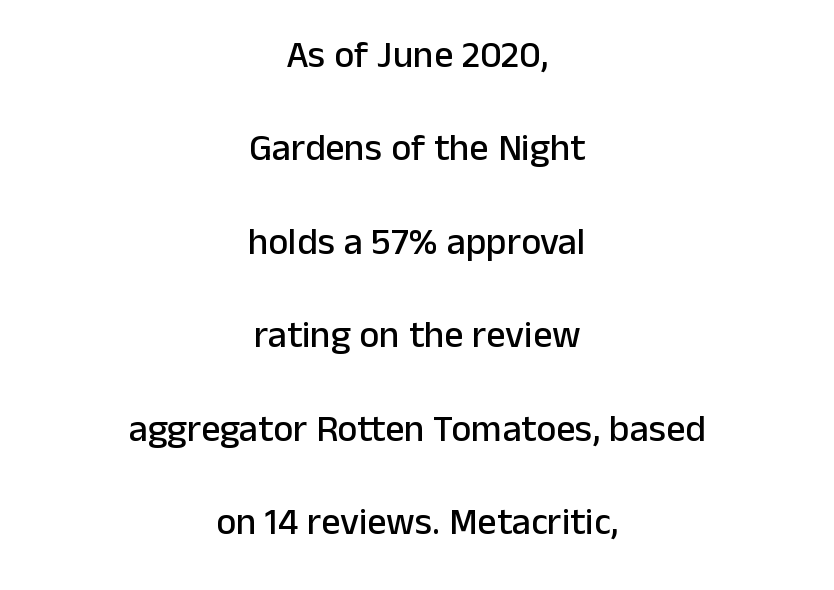
The image shows 38 px sans-serif type, upright; set centered, loose line spacing (2.46x), normal letter spacing, not underlined; low stroke contrast and a medium x-height.
